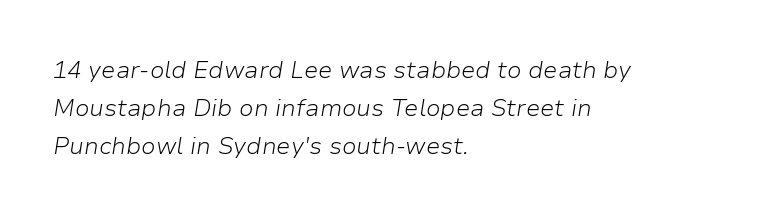
Slanted lettering throughout. The rendering anchors every line to the left-hand side. Interline gaps are of average width in this sample. Clear beneath every line of the passage. No extra tracking has been applied to these lines.
